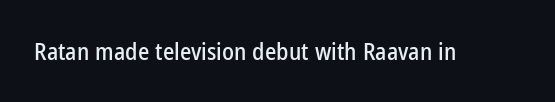
The image shows 24 px text type, upright; set normal letter spacing, not underlined.
